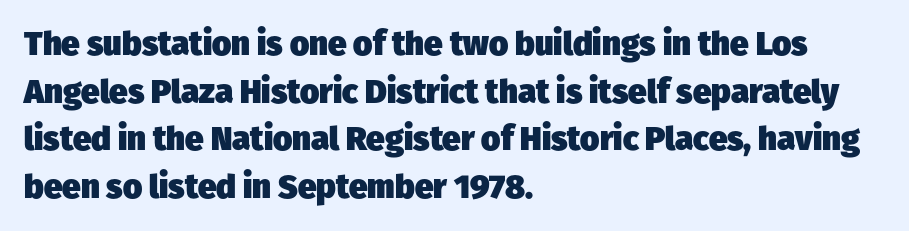
Q: Is the text bold? A: Yes.
Q: Is the typeface a serif or a sans-serif typeface? A: Sans-serif.
Q: Is the text underlined? A: No.
Q: How is the paragraph aligned? A: Left-aligned.
Q: Is the spacing between letters normal or unusually wide? A: Normal.
Q: Is the spacing between lines tight, normal or loose? A: Normal.
Q: Width (condensed, normal, or wide)? A: Normal.
Q: Stroke contrast? A: Low.
Q: x-height? A: Medium.
Q: Monospaced? A: No.
